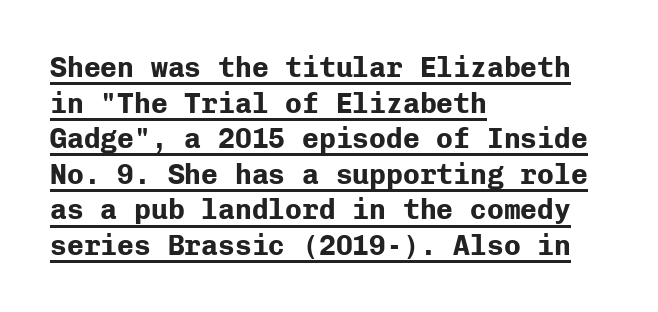
{"serif": "no", "italic": "no", "bold": "yes", "weight": "bold", "width": "normal", "stroke_contrast": "low", "x_height": "medium", "monospaced": "yes", "underline": "yes", "align": "left", "line_spacing": "normal", "line_spacing_ratio": 1.27, "letter_spacing": "normal", "letter_spacing_em": 0.0, "glyph_px": 28}
